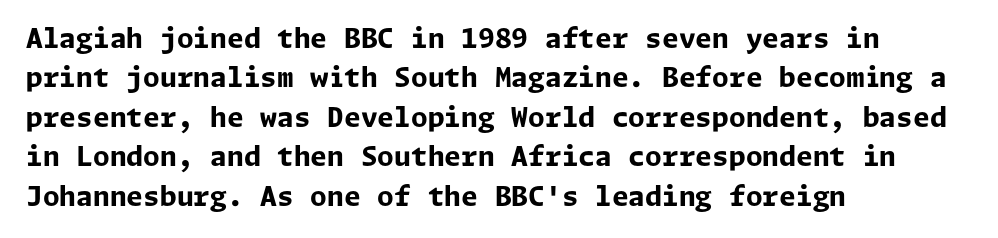
The line texture is even and compact thanks to regular tracking. Notice how the passage keeps a crisp vertical edge on the left only. Rendered with straight, roman letterforms. A bare baseline throughout the passage. One glance says typical: line gaps are just what's usual.
